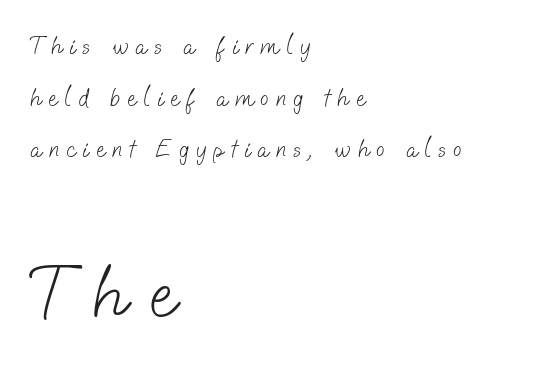
A student would call this left alignment; a typographer would say flush left, rag right. The rendering inserts visible extra space after every character. Compared with a typical body face, this is equally light or lighter still. The passage shown begins with its smaller block and ends with its larger one. In terms of letterform style, serifs are entirely absent.
